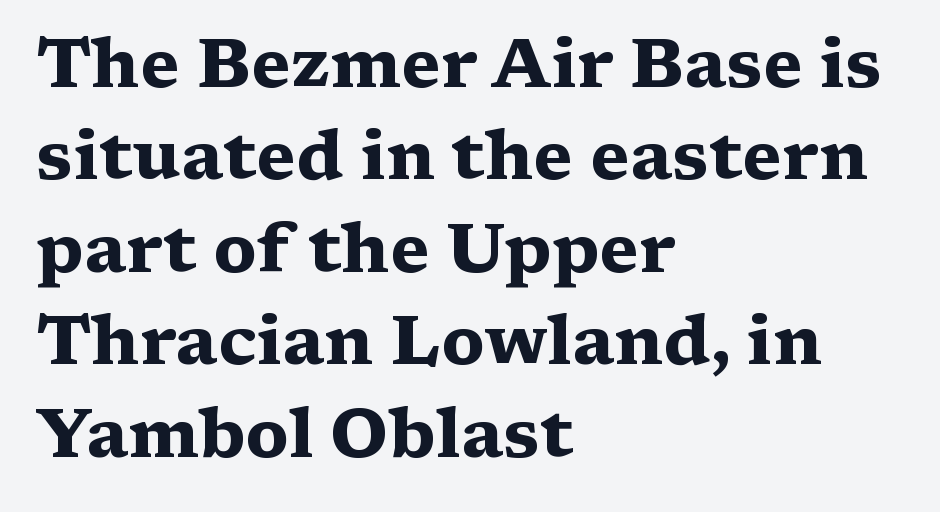
Upright lettering throughout. Rows of type keep a routine distance in the vertical direction. Think of a printed novel: that variable character pitch is what you see here. Check the space under the baseline: it is left empty. These lines are set flush left with a ragged right edge.
